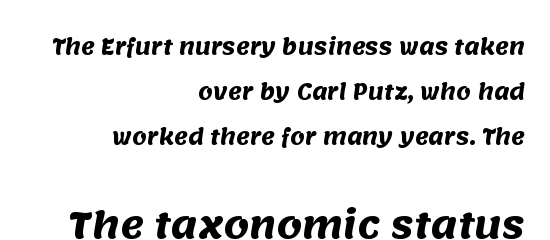
The image shows 36 px heavy sans-serif type; set right-aligned, loose line spacing (2.14x), normal letter spacing, not underlined; the second (bottom) block is 1.71x larger; medium stroke contrast and a large x-height.
